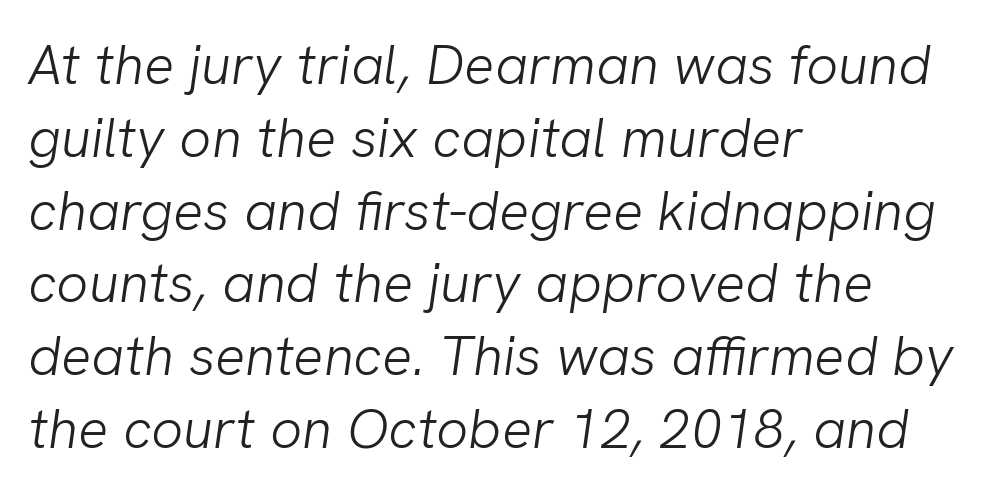
The image shows 56 px light sans-serif type; set left-aligned, normal line spacing (1.3x), normal letter spacing, not underlined; low stroke contrast and a medium x-height.
